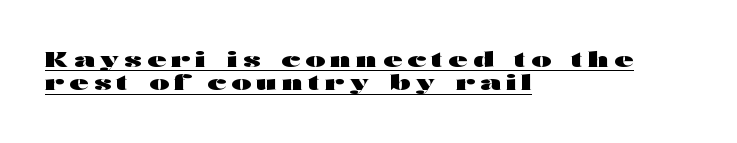
{"italic": "no", "bold": "yes", "underline": "yes", "align": "left", "line_spacing": "tight", "line_spacing_ratio": 1.1, "letter_spacing": "wide", "letter_spacing_em": 0.25, "glyph_px": 21}
